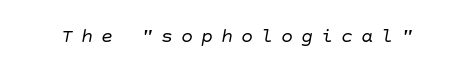
Letter spacing: wide. This rendering features lettering with no underline. There's an unmistakable incline to the writing here. The face looks like a standard text weight, possibly lighter.
